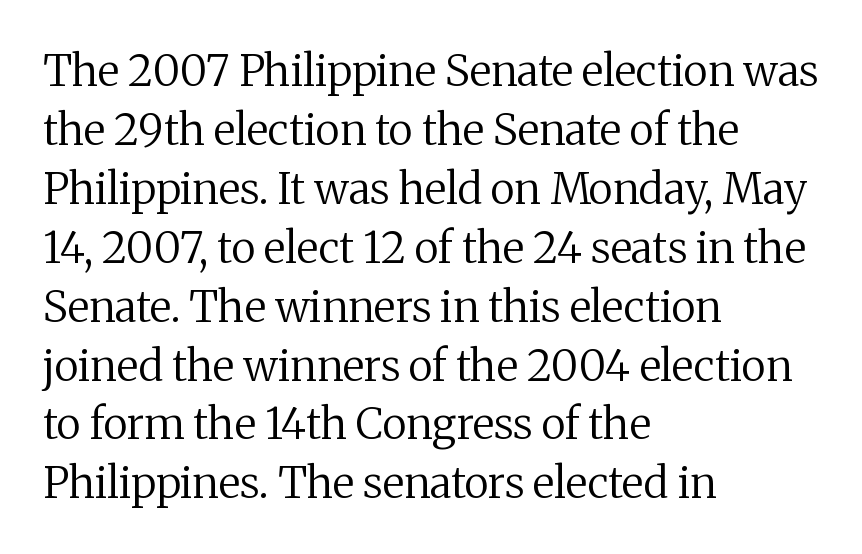
Q: Is the text bold? A: No.
Q: Is the text italic (slanted)? A: No, it is upright.
Q: Is the typeface a serif or a sans-serif typeface? A: Serif.
Q: Is the text underlined? A: No.
Q: How is the paragraph aligned? A: Left-aligned.
Q: Is the spacing between letters normal or unusually wide? A: Normal.
Q: Is the spacing between lines tight, normal or loose? A: Normal.
Q: Width (condensed, normal, or wide)? A: Normal.
Q: Stroke contrast? A: Medium.
Q: x-height? A: Medium.
Q: Monospaced? A: No.
